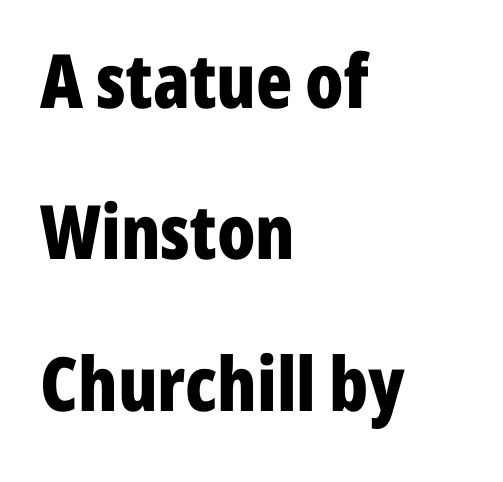
Q: Is the text bold? A: Yes.
Q: Is the text italic (slanted)? A: No, it is upright.
Q: Is the typeface a serif or a sans-serif typeface? A: Sans-serif.
Q: Is the text underlined? A: No.
Q: How is the paragraph aligned? A: Left-aligned.
Q: Is the spacing between letters normal or unusually wide? A: Normal.
Q: Is the spacing between lines tight, normal or loose? A: Loose.
Q: Width (condensed, normal, or wide)? A: Condensed.
Q: Stroke contrast? A: Low.
Q: x-height? A: Medium.
Q: Monospaced? A: No.
